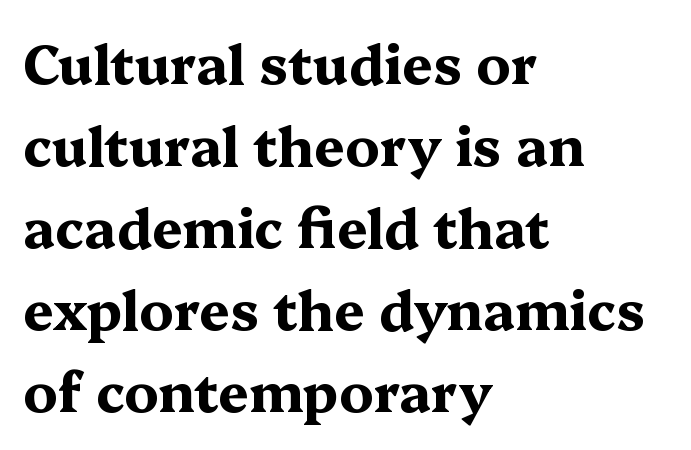
Q: Is the text bold? A: Yes.
Q: Is the text italic (slanted)? A: No, it is upright.
Q: Is the typeface a serif or a sans-serif typeface? A: Serif.
Q: Is the text underlined? A: No.
Q: How is the paragraph aligned? A: Left-aligned.
Q: Is the spacing between letters normal or unusually wide? A: Normal.
Q: Is the spacing between lines tight, normal or loose? A: Normal.
Q: Width (condensed, normal, or wide)? A: Wide.
Q: Stroke contrast? A: Medium.
Q: x-height? A: Medium.
Q: Monospaced? A: No.
